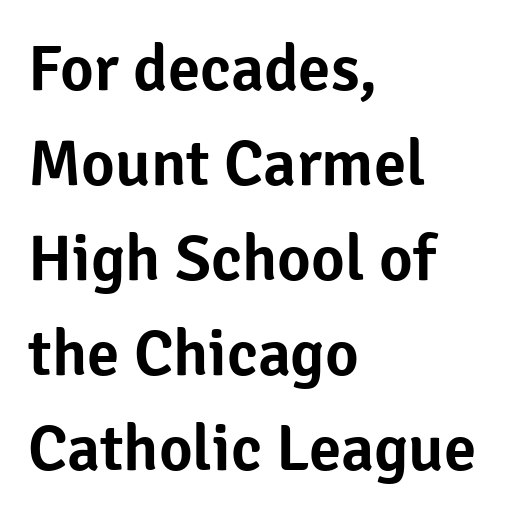
Q: Is the text italic (slanted)? A: No, it is upright.
Q: Is the typeface a serif or a sans-serif typeface? A: Sans-serif.
Q: Is the text underlined? A: No.
Q: How is the paragraph aligned? A: Left-aligned.
Q: Is the spacing between letters normal or unusually wide? A: Normal.
Q: Is the spacing between lines tight, normal or loose? A: Normal.
Q: Width (condensed, normal, or wide)? A: Normal.
Q: Stroke contrast? A: Low.
Q: x-height? A: Medium.
Q: Monospaced? A: No.
